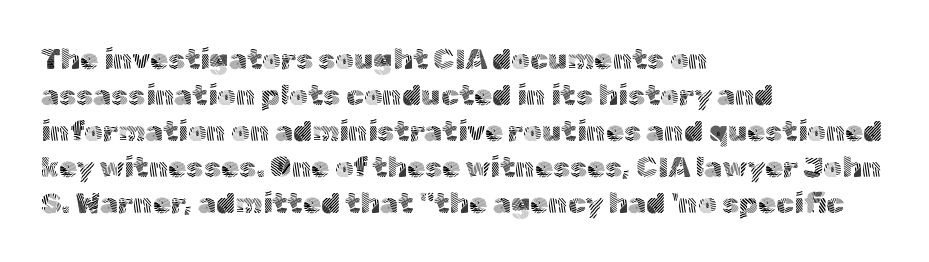
The image shows 29 px light sans-serif type, upright; set left-aligned, line spacing 1.24x, normal letter spacing, not underlined; a medium x-height.
